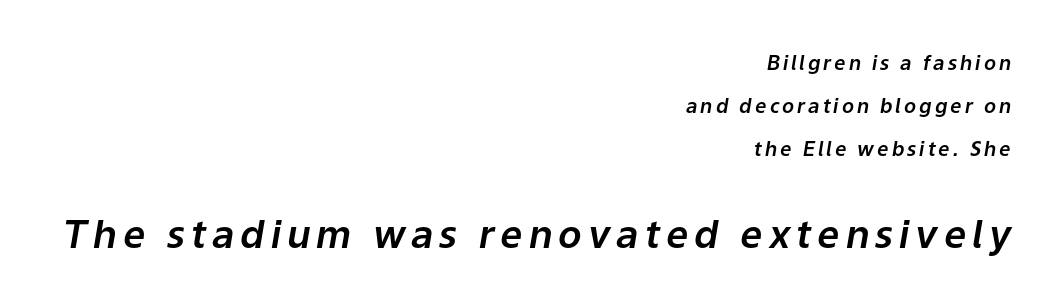
{"italic": "yes", "lean": "right", "slant_degrees": 9, "width": "normal", "stroke_contrast": "low", "x_height": "medium", "monospaced": "no", "underline": "no", "align": "right", "line_spacing": "loose", "line_spacing_ratio": 2.14, "larger_block": "second", "size_ratio": 1.95, "glyph_px": 39}
